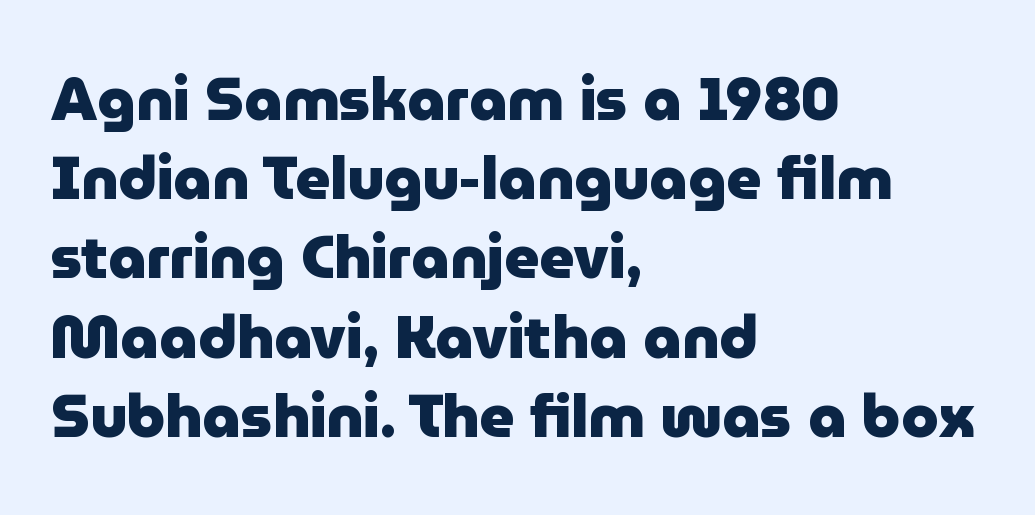
The image shows 60 px heavy sans-serif type, upright; set left-aligned, normal line spacing (1.32x), normal letter spacing, not underlined; low stroke contrast and a medium x-height.
